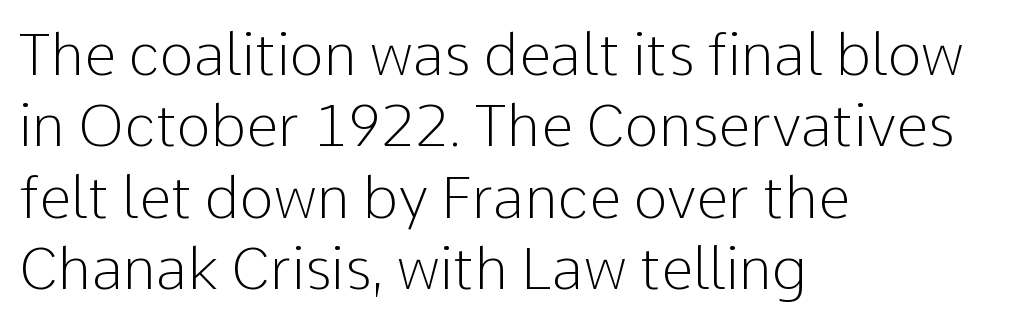
The image shows 58 px light sans-serif type, upright; set left-aligned, line spacing 1.23x, normal letter spacing, not underlined; low stroke contrast and a medium x-height.
